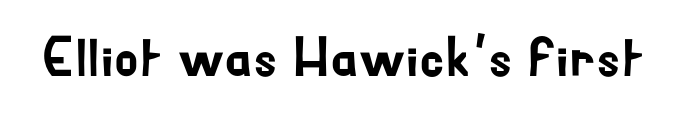
{"serif": "no", "italic": "no", "width": "normal", "stroke_contrast": "low", "x_height": "small", "monospaced": "no", "underline": "no", "letter_spacing": "normal", "letter_spacing_em": 0.0, "glyph_px": 56}
